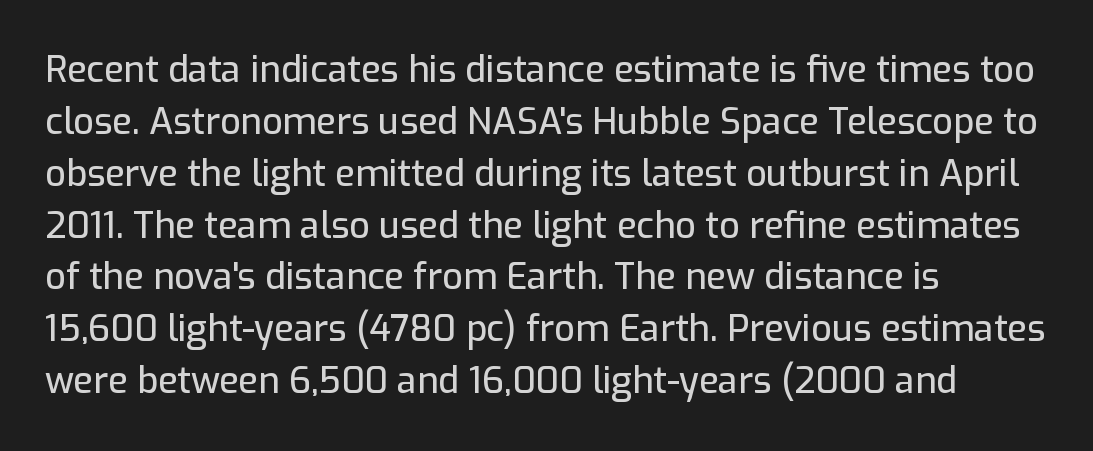
{"serif": "no", "italic": "no", "width": "normal", "stroke_contrast": "low", "x_height": "medium", "monospaced": "no", "underline": "no", "align": "left", "line_spacing": "normal", "line_spacing_ratio": 1.44, "letter_spacing": "normal", "letter_spacing_em": 0.0, "glyph_px": 36}
